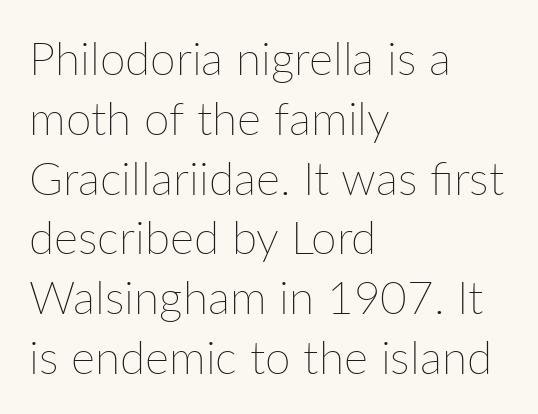
The image shows 46 px thin type, upright; set left-aligned, normal line spacing (1.3x), normal letter spacing, not underlined; low stroke contrast and a medium x-height.
